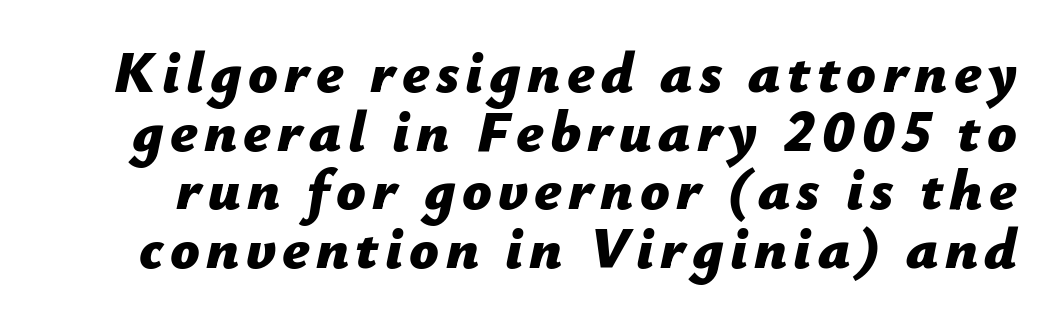
The image shows 58 px bold type, italic (leaning right); set tight line spacing (1.01x), not underlined; low stroke contrast and a medium x-height.
